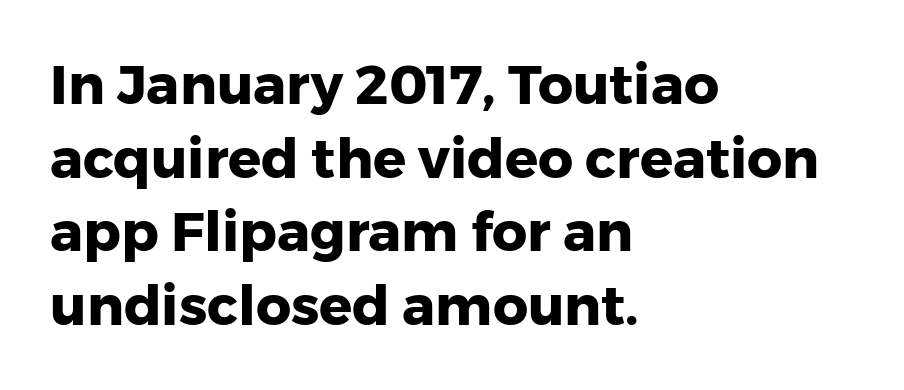
The image shows 55 px heavy sans-serif type, upright; set left-aligned, normal line spacing (1.34x), normal letter spacing, not underlined; low stroke contrast and a medium x-height.
